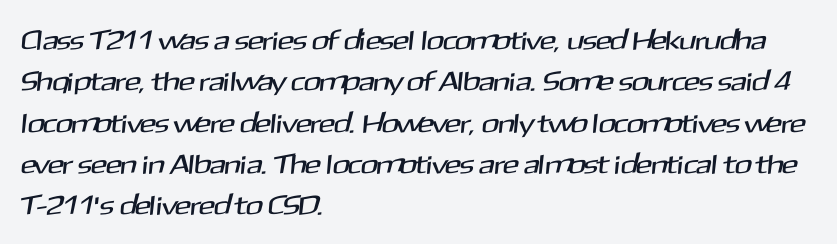
Q: Is the text underlined? A: No.
Q: How is the paragraph aligned? A: Left-aligned.
Q: Is the spacing between letters normal or unusually wide? A: Normal.
Q: Is the spacing between lines tight, normal or loose? A: Normal.
